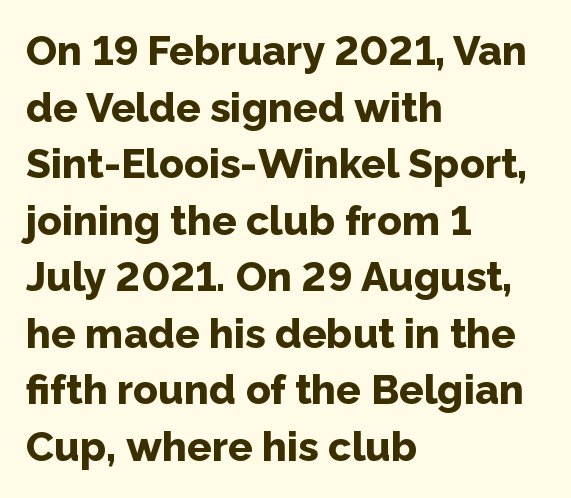
{"serif": "no", "italic": "no", "bold": "yes", "weight": "bold", "width": "normal", "stroke_contrast": "low", "x_height": "medium", "monospaced": "no", "underline": "no", "align": "left", "line_spacing": "normal", "line_spacing_ratio": 1.38, "letter_spacing": "normal", "letter_spacing_em": 0.0, "glyph_px": 41}
